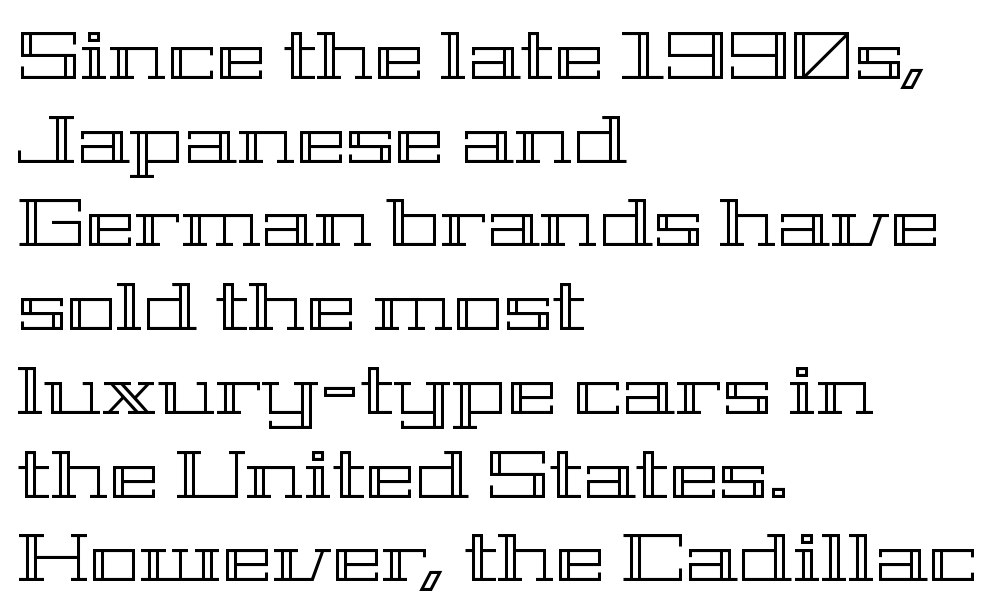
The leading is moderate, giving the passage an even texture. The typography opts for an upright posture over an oblique one. Underline: absent. Proportional: the letters do not fall into vertical columns.
